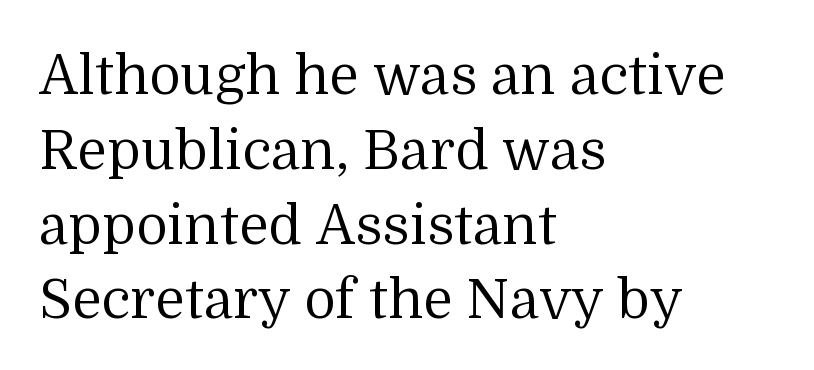
{"serif": "yes", "italic": "no", "bold": "no", "weight": "regular", "width": "normal", "stroke_contrast": "medium", "x_height": "medium", "monospaced": "no", "underline": "no", "align": "left", "line_spacing": "normal", "line_spacing_ratio": 1.36, "letter_spacing": "normal", "letter_spacing_em": 0.0, "glyph_px": 55}
